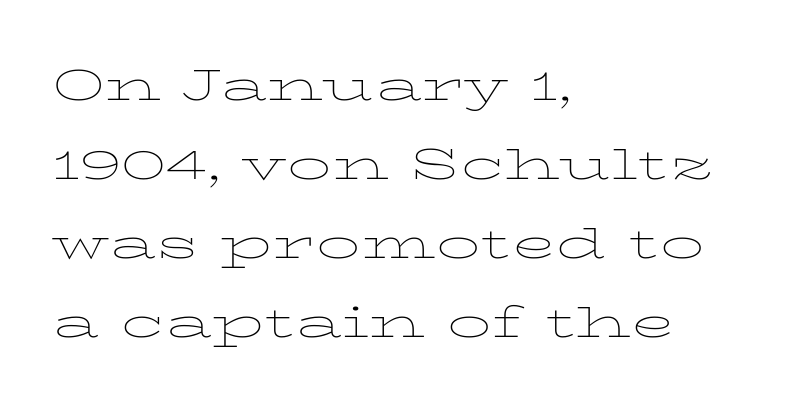
The typesetting does not lean heavy: it is not bold. A normal amount of white space separates one row of letters from the next. Tracking value appears to be zero — textbook default spacing. Lines of text with bare space underneath. Here the designer chose a conventional face with non-uniform glyph widths.
